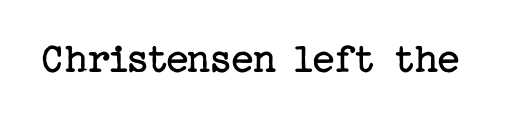
Each stroke keeps to a modest, everyday thickness or less. The lettering holds an erect, upright posture throughout. You can tell from the footed stems that serif type was used. A clean baseline with only descenders dipping below it. The letters sit at their default tracking, neither squeezed nor spread.
